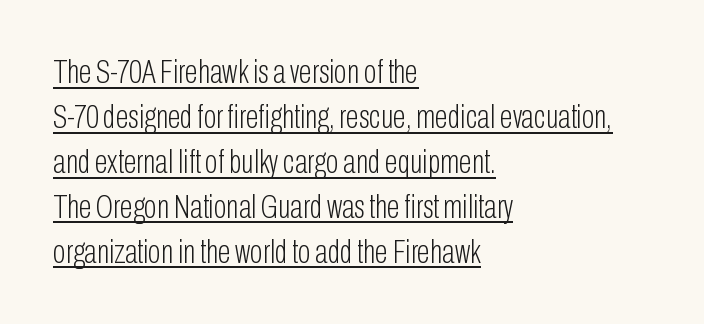
Q: Is the text bold? A: No.
Q: Is the text italic (slanted)? A: No, it is upright.
Q: Is the typeface a serif or a sans-serif typeface? A: Sans-serif.
Q: Is the text underlined? A: Yes.
Q: How is the paragraph aligned? A: Left-aligned.
Q: Is the spacing between letters normal or unusually wide? A: Normal.
Q: Is the spacing between lines tight, normal or loose? A: Normal.
Q: Width (condensed, normal, or wide)? A: Condensed.
Q: Stroke contrast? A: Low.
Q: x-height? A: Medium.
Q: Monospaced? A: No.
